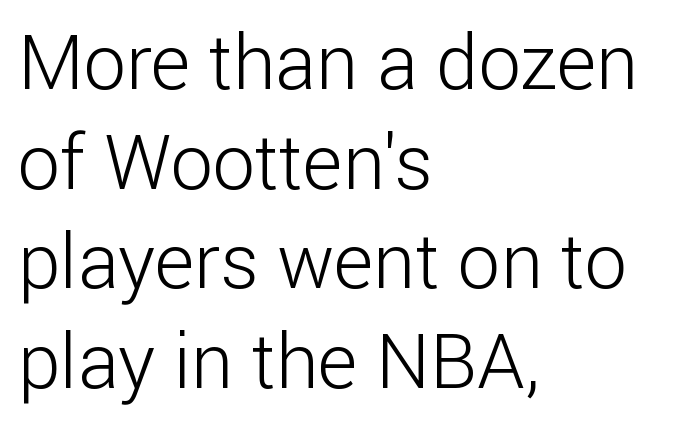
The image shows 76 px light sans-serif type, upright; set left-aligned, normal line spacing (1.31x), normal letter spacing, not underlined; low stroke contrast and a medium x-height.
